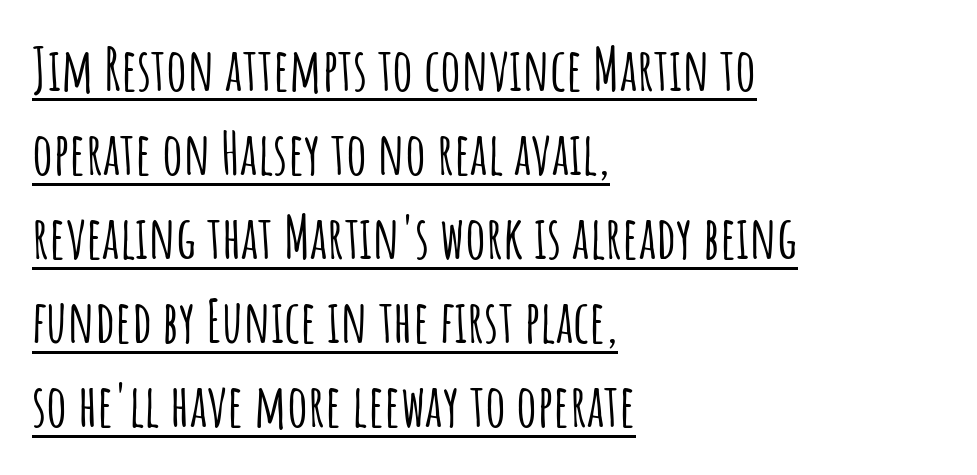
How are the letters spaced? Ordinarily, with no added tracking. Think of a printed novel: that variable character pitch is what you see here. The passage shown is underscored from start to finish. Reading down the column, the eye jumps a familiar distance to each next line. The font family rendered here belongs to the sans-serif group. Notice how the stems are strictly vertical — no italics here.
